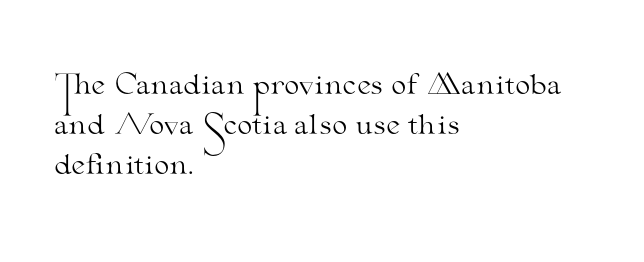
Italic: no, the glyphs are upright roman. Observe the ordinary spacing: letters are neighbours, not strangers. Line spacing here is normal. The zone under the glyphs is completely vacant. These lines stack with their left ends in a neat column.
